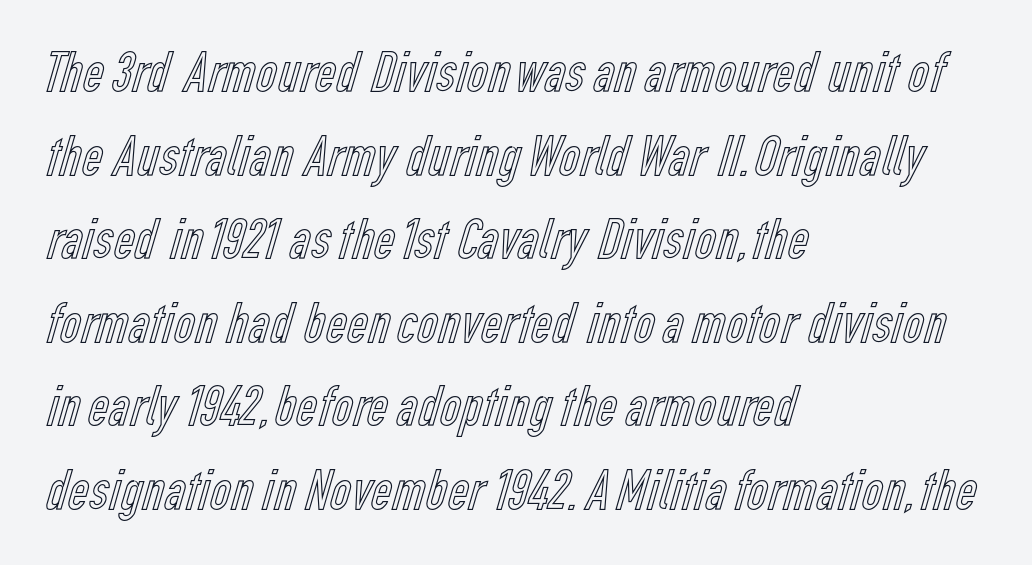
Q: Is the text italic (slanted)? A: Yes.
Q: Is the text underlined? A: No.
Q: How is the paragraph aligned? A: Left-aligned.
Q: Is the spacing between letters normal or unusually wide? A: Normal.
Q: Is the spacing between lines tight, normal or loose? A: Normal.
Q: Width (condensed, normal, or wide)? A: Condensed.
Q: x-height? A: Medium.
Q: Monospaced? A: No.
